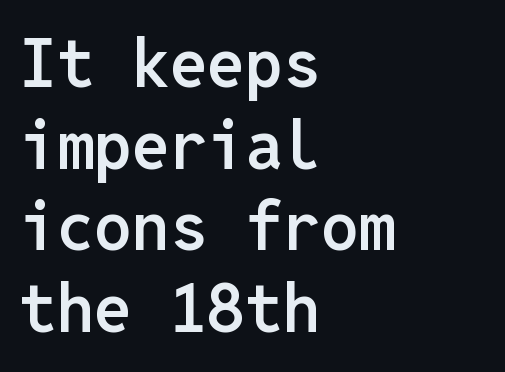
Q: Is the text bold? A: Semi-bold.
Q: Is the text italic (slanted)? A: No, it is upright.
Q: Is the typeface a serif or a sans-serif typeface? A: Sans-serif.
Q: Is the text underlined? A: No.
Q: How is the paragraph aligned? A: Left-aligned.
Q: Is the spacing between letters normal or unusually wide? A: Normal.
Q: Width (condensed, normal, or wide)? A: Normal.
Q: Stroke contrast? A: Low.
Q: x-height? A: Medium.
Q: Monospaced? A: Yes.
